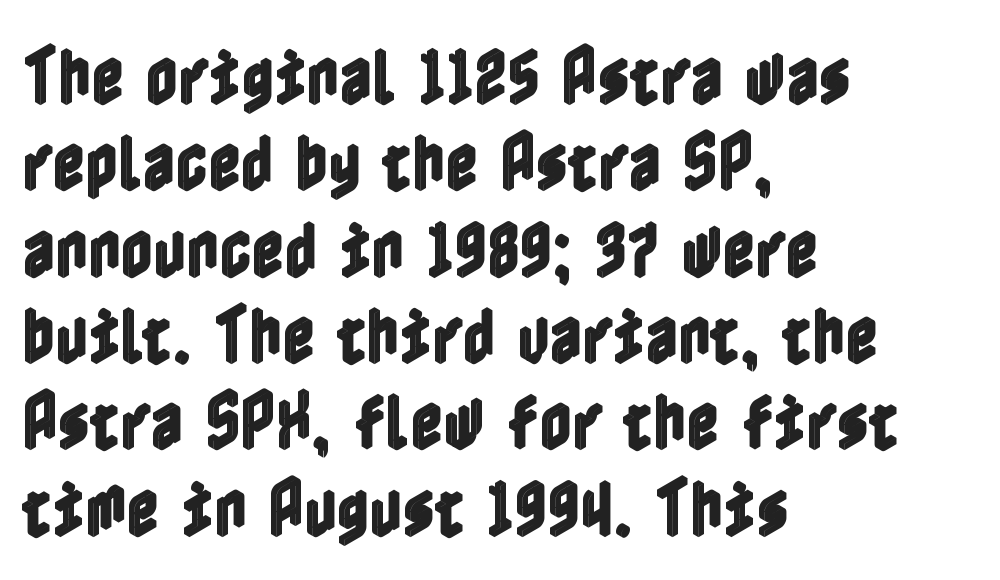
These lines were composed using upright roman letters. Compared with a centered layout, this one pins lines to the left instead. The gaps between neighbouring characters are ordinary and unremarkable. The baseline area is clear. Line spacing here is normal.
